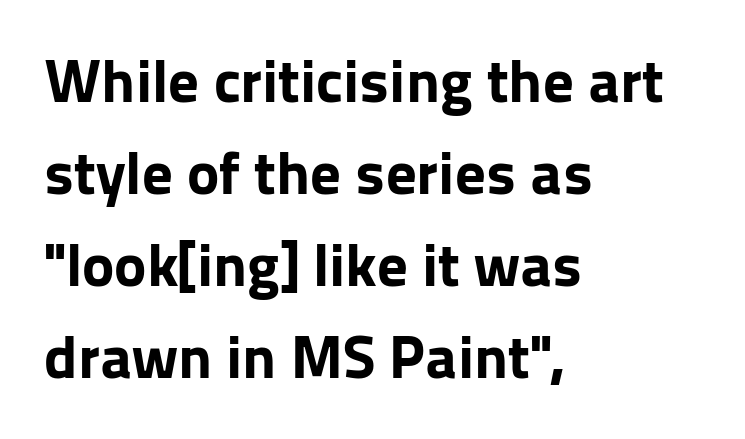
{"serif": "no", "italic": "no", "bold": "yes", "weight": "bold", "width": "normal", "stroke_contrast": "low", "x_height": "medium", "monospaced": "no", "underline": "no", "align": "left", "line_spacing": "normal", "line_spacing_ratio": 1.51, "letter_spacing": "normal", "letter_spacing_em": 0.0, "glyph_px": 61}
